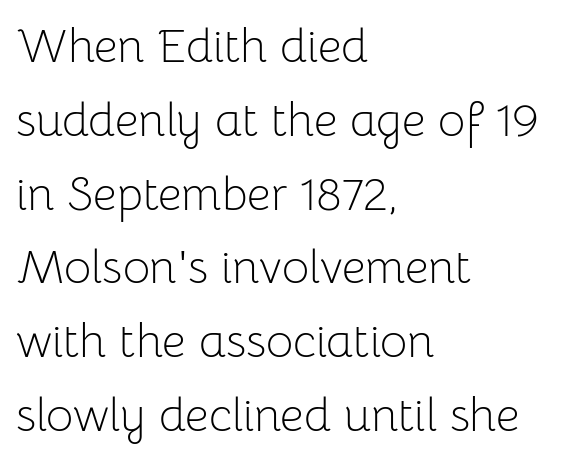
Q: Is the text bold? A: No.
Q: Is the text italic (slanted)? A: No, it is upright.
Q: Is the typeface a serif or a sans-serif typeface? A: Sans-serif.
Q: Is the text underlined? A: No.
Q: How is the paragraph aligned? A: Left-aligned.
Q: Is the spacing between letters normal or unusually wide? A: Normal.
Q: Is the spacing between lines tight, normal or loose? A: Normal.
Q: Width (condensed, normal, or wide)? A: Normal.
Q: Stroke contrast? A: Low.
Q: x-height? A: Medium.
Q: Monospaced? A: No.
